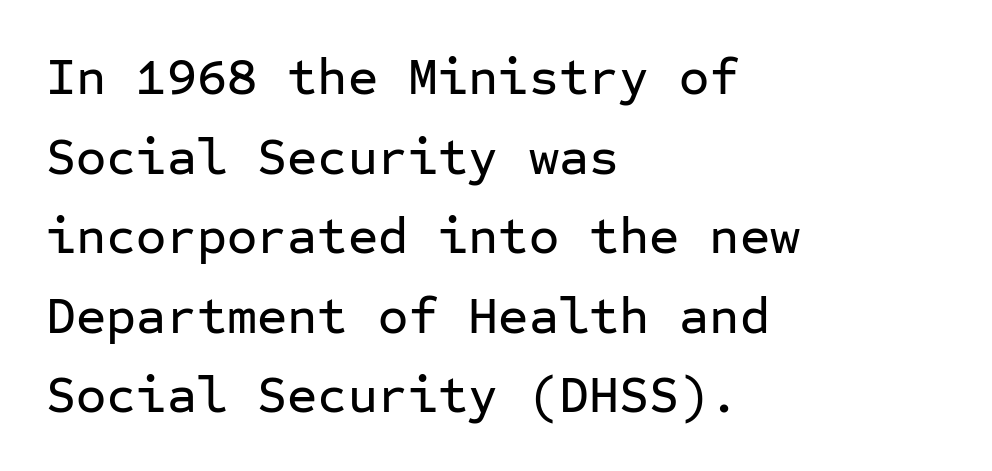
{"serif": "no", "italic": "no", "width": "normal", "stroke_contrast": "low", "x_height": "medium", "monospaced": "yes", "underline": "no", "align": "left", "line_spacing": "normal", "line_spacing_ratio": 1.53, "letter_spacing": "normal", "letter_spacing_em": 0.0, "glyph_px": 52}
